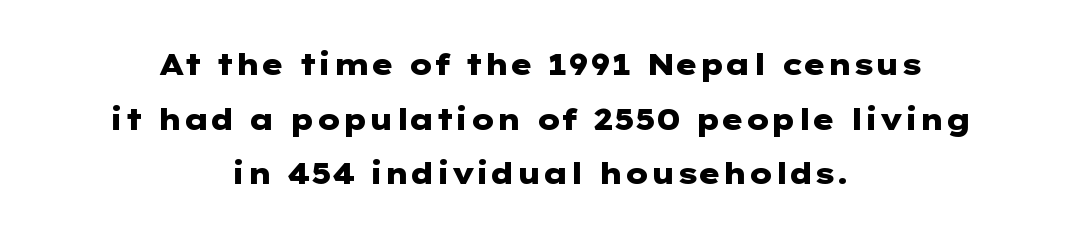
The letters stand upright; this is a roman face. Heavy-handed strokes throughout: this text is bold. These lines stack symmetrically, like a column narrowing and widening about its center. Serif or sans? Sans — the stroke terminals are bare. A clean baseline with only descenders dipping below it. Honestly, the letter spacing is just normal — you wouldn't notice it.
